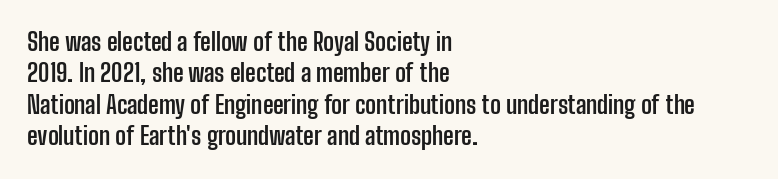
Q: Is the text bold? A: Yes.
Q: Is the text italic (slanted)? A: No, it is upright.
Q: Is the text underlined? A: No.
Q: How is the paragraph aligned? A: Left-aligned.
Q: Is the spacing between letters normal or unusually wide? A: Normal.
Q: Is the spacing between lines tight, normal or loose? A: Normal.
